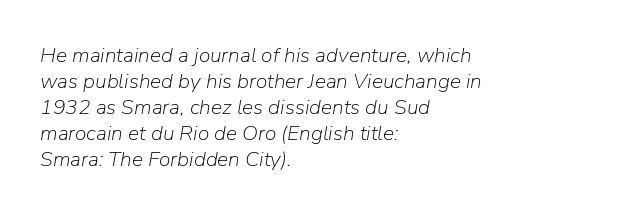
Q: Is the text bold? A: No.
Q: Is the text italic (slanted)? A: Yes, it leans right by about 9 degrees.
Q: Is the text underlined? A: No.
Q: How is the paragraph aligned? A: Left-aligned.
Q: Is the spacing between letters normal or unusually wide? A: Normal.
